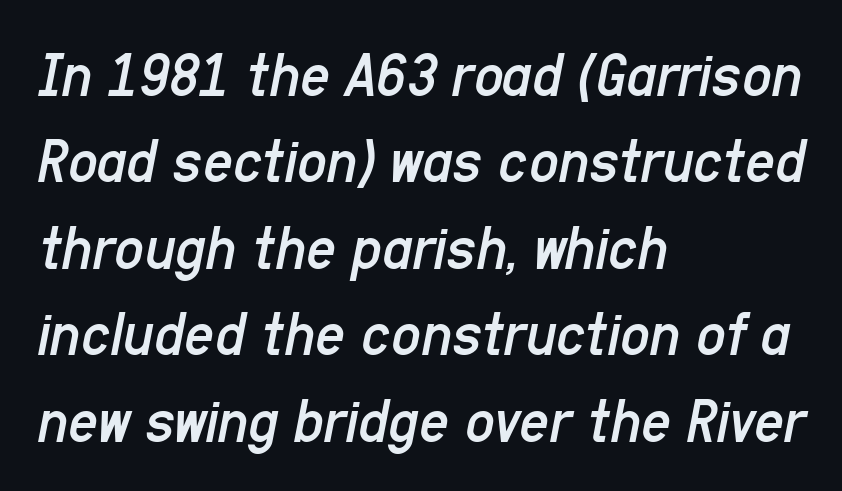
Q: Is the text bold? A: No.
Q: Is the text italic (slanted)? A: Yes, it leans right by about 11 degrees.
Q: Is the text underlined? A: No.
Q: How is the paragraph aligned? A: Left-aligned.
Q: Is the spacing between letters normal or unusually wide? A: Normal.
Q: Is the spacing between lines tight, normal or loose? A: Normal.
Q: Width (condensed, normal, or wide)? A: Condensed.
Q: Stroke contrast? A: Low.
Q: x-height? A: Medium.
Q: Monospaced? A: No.
